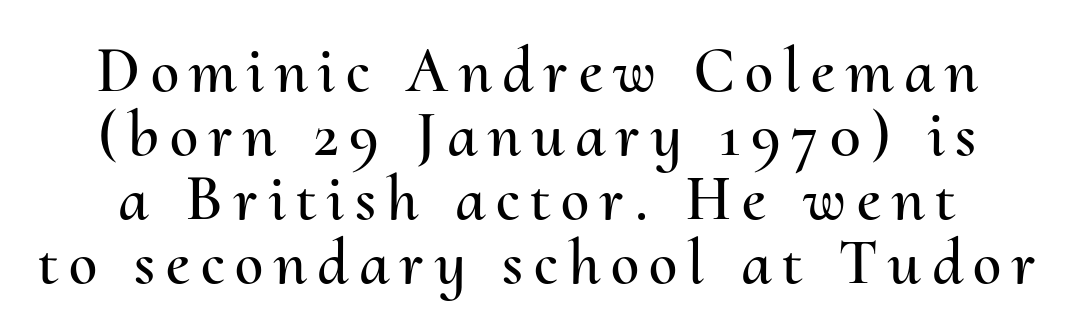
The image shows 64 px text type, upright; set tight line spacing (1.0x), not underlined; medium stroke contrast and a small x-height.
